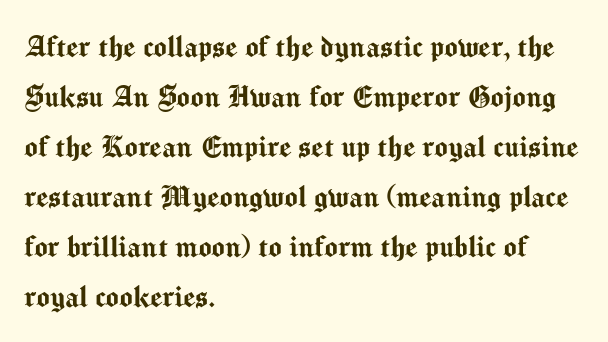
{"serif": "no", "italic": "no", "width": "normal", "stroke_contrast": "medium", "x_height": "medium", "monospaced": "no", "underline": "no", "align": "left", "line_spacing": "normal", "line_spacing_ratio": 1.43, "letter_spacing": "normal", "letter_spacing_em": 0.0, "glyph_px": 35}
